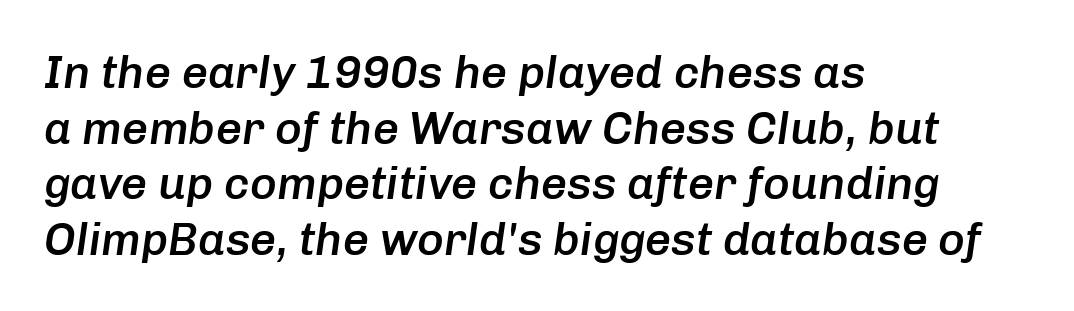
The image shows 46 px semibold type, italic (leaning right); set left-aligned, line spacing 1.21x, normal letter spacing, not underlined; low stroke contrast and a medium x-height.
